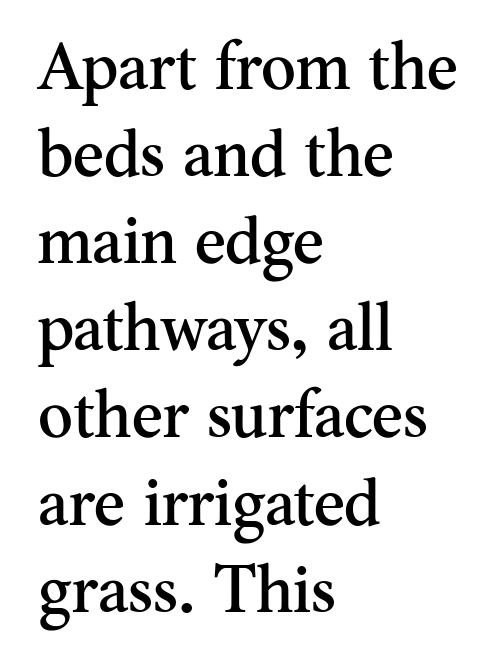
{"serif": "yes", "italic": "no", "width": "normal", "stroke_contrast": "medium", "x_height": "small", "monospaced": "no", "underline": "no", "align": "left", "line_spacing": "normal", "line_spacing_ratio": 1.32, "letter_spacing": "normal", "letter_spacing_em": 0.0, "glyph_px": 66}
